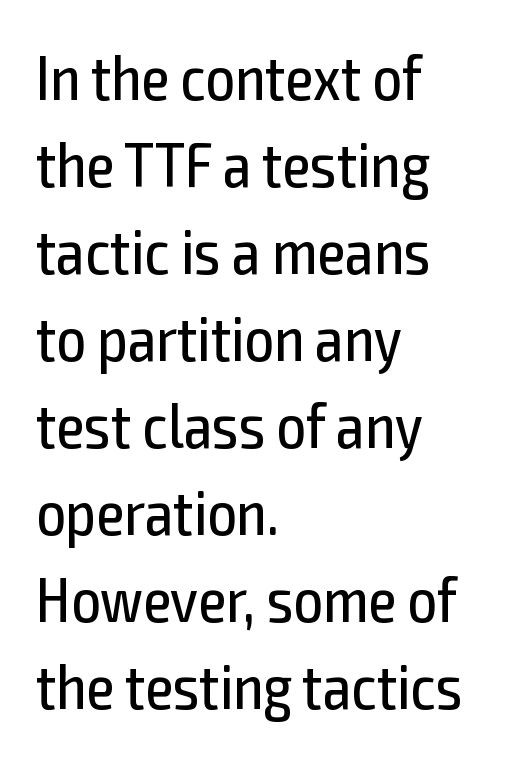
The type family on display is of the sans-serif kind. The compositor pushed each line to the left boundary. This sample keeps an unexceptional amount of space between lines. Is this a fixed-width face? No — the glyphs have proportional, varying widths. You could call the tracking neutral — neither tight nor loose.
